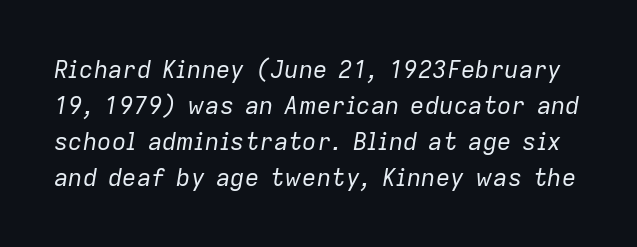
{"italic": "yes", "lean": "right", "slant_degrees": 9, "bold": "no", "underline": "no", "line_spacing": "normal", "line_spacing_ratio": 1.5, "letter_spacing": "normal", "letter_spacing_em": 0.0, "glyph_px": 24}
